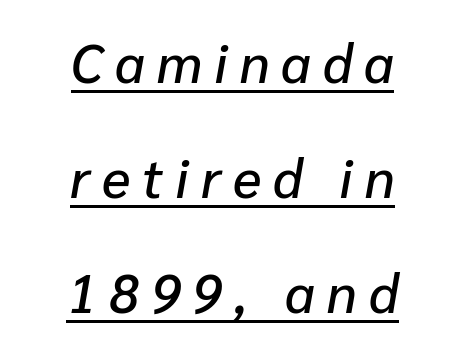
{"italic": "yes", "lean": "right", "slant_degrees": 10, "width": "normal", "stroke_contrast": "low", "x_height": "medium", "monospaced": "no", "underline": "yes", "align": "center", "line_spacing": "loose", "line_spacing_ratio": 2.13, "letter_spacing": "wide", "letter_spacing_em": 0.22, "glyph_px": 54}
